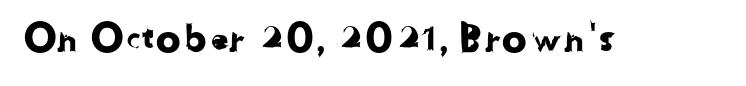
The image shows 37 px sans-serif type; set normal letter spacing, not underlined; low stroke contrast and a medium x-height.
